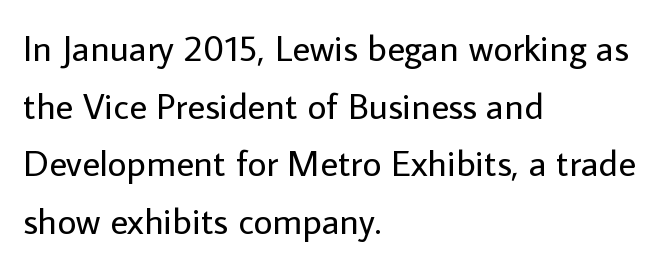
The lettering stays uniformly vertical, giving the passage a roman look. Weight class: somewhere from thin through regular. Examine the stroke ends and you'll find no serifs. Think of a printed novel: that variable character pitch is what you see here. Rows of type keep a routine distance in the vertical direction. Leftover space on each line is placed entirely after the last word.
